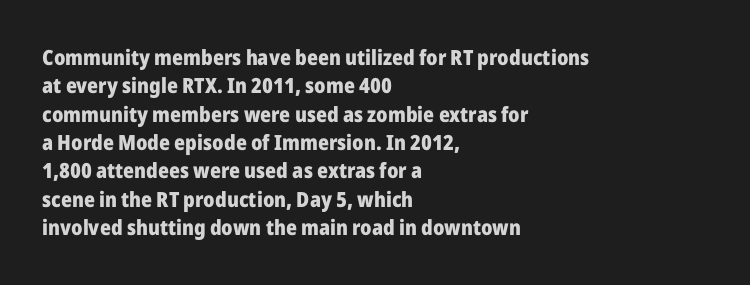
Q: Is the text bold? A: Yes.
Q: Is the text italic (slanted)? A: No, it is upright.
Q: Is the text underlined? A: No.
Q: How is the paragraph aligned? A: Left-aligned.
Q: Is the spacing between letters normal or unusually wide? A: Normal.
Q: Is the spacing between lines tight, normal or loose? A: Normal.
